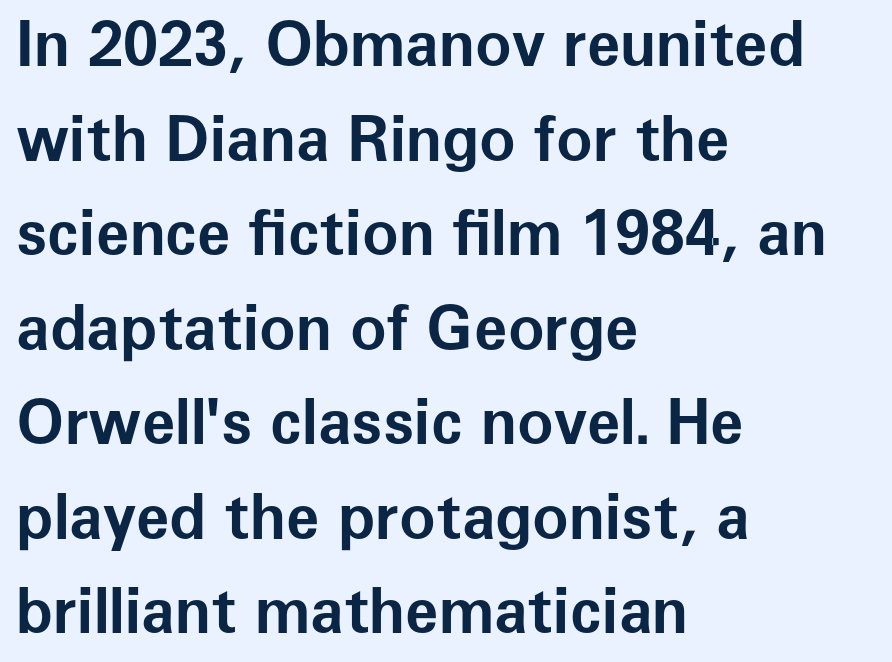
{"serif": "no", "italic": "no", "bold": "yes", "weight": "bold", "width": "normal", "stroke_contrast": "low", "x_height": "medium", "monospaced": "no", "underline": "no", "align": "left", "line_spacing": "normal", "line_spacing_ratio": 1.55, "letter_spacing": "normal", "letter_spacing_em": 0.0, "glyph_px": 61}
